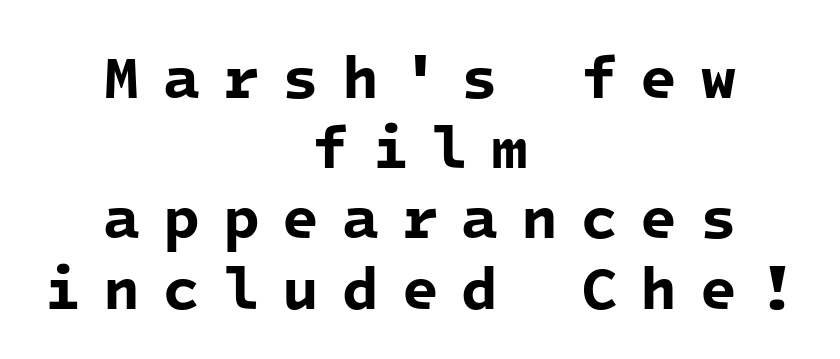
Note the uniform advance width — an 'i' takes as much space as an 'm'. Type style note: lacks serifs. Weight check: bold — yes, fully. The baseline area is clear.
